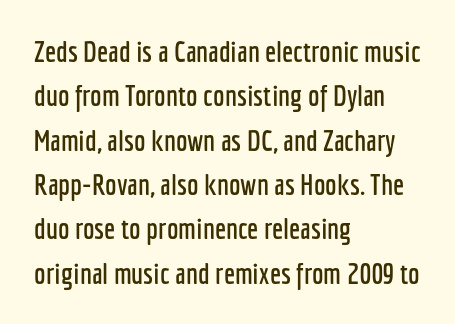
A typesetter would call this proportional, since set widths differ per character. A sans-serif font was chosen for this passage. The gap between lines stays unmarked. Vertical strokes here are truly vertical. Normally led — the rows are evenly, conventionally spaced. The tracking reads as untouched default to a designer's eye.
